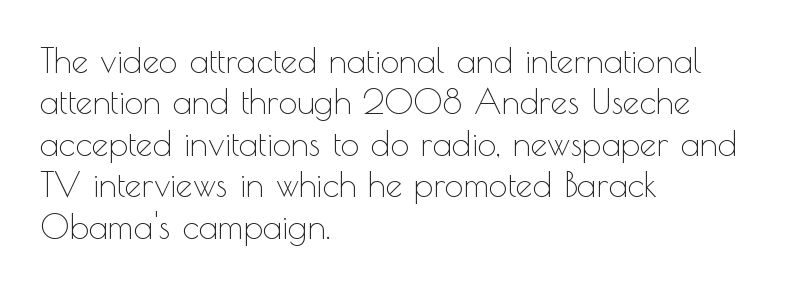
{"serif": "no", "italic": "no", "bold": "no", "weight": "thin", "width": "normal", "x_height": "small", "monospaced": "no", "underline": "no", "align": "left", "line_spacing_ratio": 1.22, "letter_spacing": "normal", "letter_spacing_em": 0.0, "glyph_px": 34}
